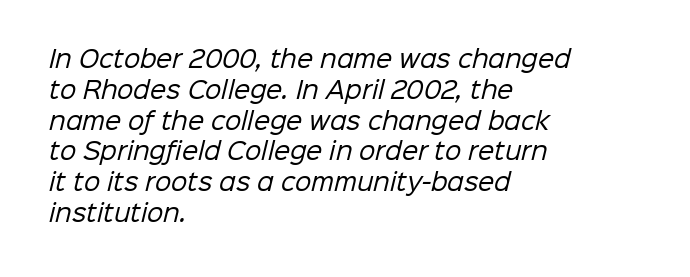
Q: Is the text bold? A: No.
Q: Is the text underlined? A: No.
Q: How is the paragraph aligned? A: Left-aligned.
Q: Is the spacing between letters normal or unusually wide? A: Normal.
Q: Is the spacing between lines tight, normal or loose? A: Normal.
